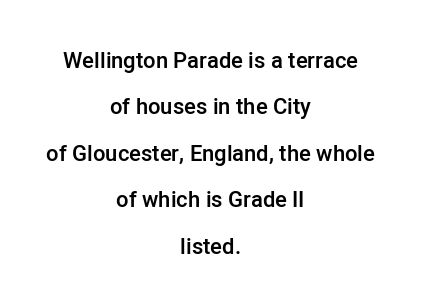
Q: Is the text bold? A: Semi-bold.
Q: Is the text italic (slanted)? A: No, it is upright.
Q: Is the text underlined? A: No.
Q: How is the paragraph aligned? A: Centered.
Q: Is the spacing between letters normal or unusually wide? A: Normal.
Q: Is the spacing between lines tight, normal or loose? A: Loose.
